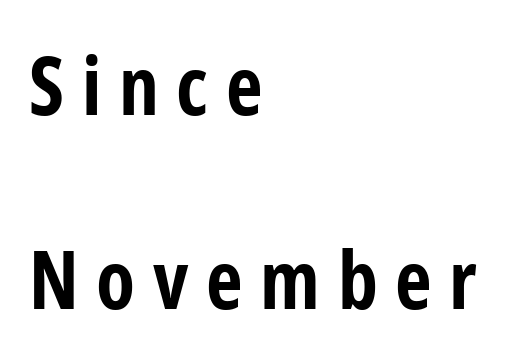
The image shows 80 px bold, condensed sans-serif type, upright; set left-aligned, loose line spacing (2.43x), unusually wide letter spacing (+0.22 em), not underlined; low stroke contrast and a medium x-height.
